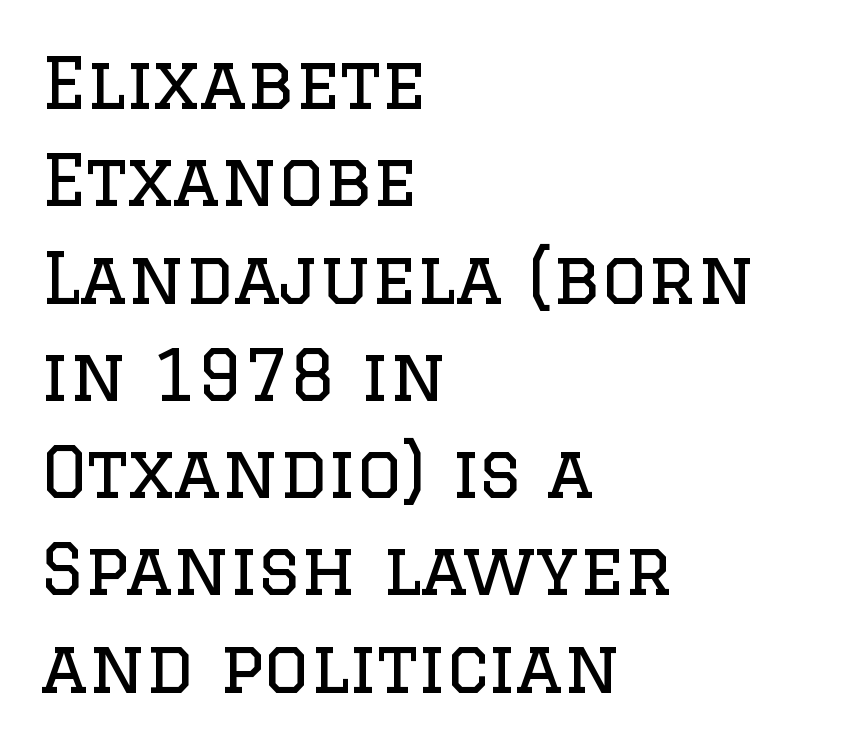
Caption: multi-line text, flush left, ragged right. Is there much room between lines? A standard amount, neither cramped nor airy. Unmarked baselines from the first word to the last. Every character sits straight up, as roman type does. This rendering employs a face with finishing strokes, i.e., a serif.
